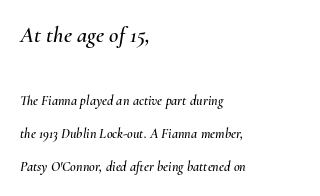
The image shows 23 px text type, italic (leaning right); set left-aligned, loose line spacing (2.34x), normal letter spacing, not underlined; the first (top) block is 1.64x larger.
